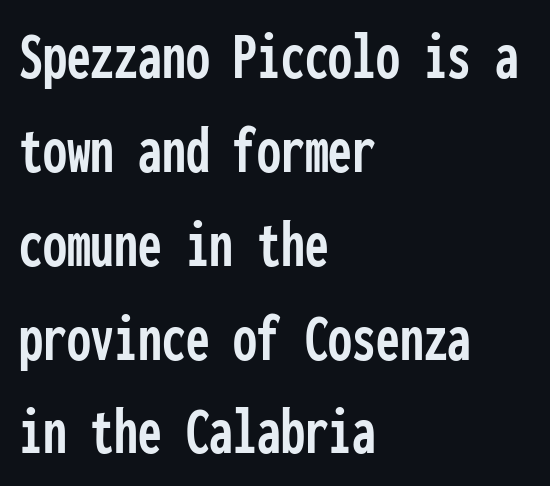
Q: Is the text italic (slanted)? A: No, it is upright.
Q: Is the typeface a serif or a sans-serif typeface? A: Sans-serif.
Q: Is the text underlined? A: No.
Q: How is the paragraph aligned? A: Left-aligned.
Q: Is the spacing between letters normal or unusually wide? A: Normal.
Q: Is the spacing between lines tight, normal or loose? A: Normal.
Q: Width (condensed, normal, or wide)? A: Condensed.
Q: Stroke contrast? A: Low.
Q: x-height? A: Medium.
Q: Monospaced? A: Yes.
